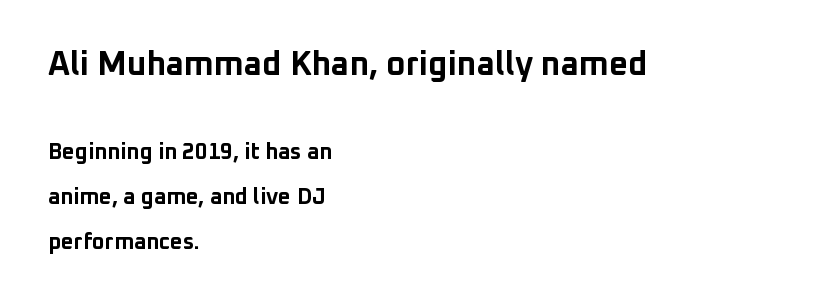
{"serif": "no", "italic": "no", "bold": "yes", "weight": "bold", "width": "normal", "stroke_contrast": "low", "x_height": "medium", "monospaced": "no", "underline": "no", "align": "left", "line_spacing": "loose", "line_spacing_ratio": 2.03, "letter_spacing": "normal", "letter_spacing_em": 0.0, "larger_block": "first", "size_ratio": 1.5, "glyph_px": 33}
